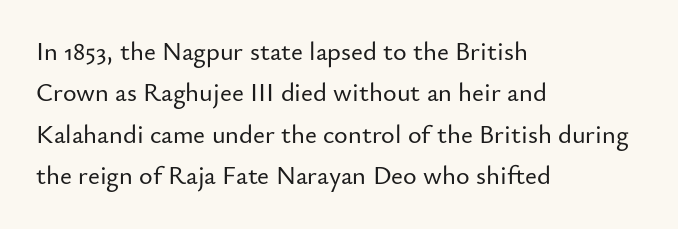
The image shows 26 px text type, upright; set left-aligned, normal line spacing (1.59x), normal letter spacing, not underlined.
